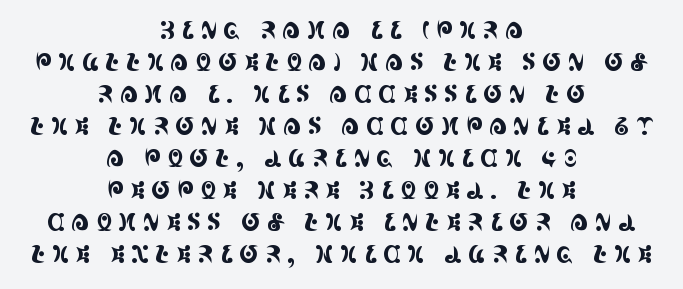
Q: Is the text italic (slanted)? A: No, it is upright.
Q: Is the text underlined? A: No.
Q: How is the paragraph aligned? A: Centered.
Q: Is the spacing between letters normal or unusually wide? A: Unusually wide.
Q: Is the spacing between lines tight, normal or loose? A: Normal.
